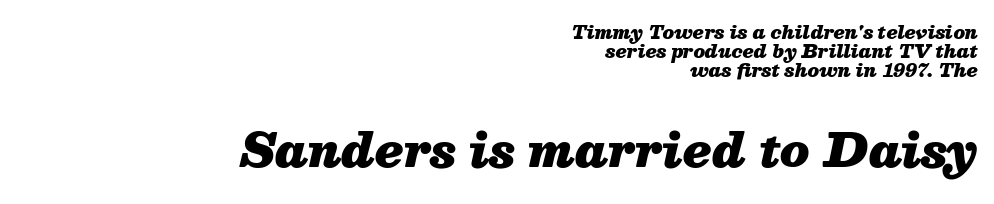
The image shows 46 px heavy type, italic (leaning right); set right-aligned, tight line spacing (1.05x), normal letter spacing, not underlined; the second (bottom) block is 2.56x larger; medium stroke contrast and a medium x-height.
